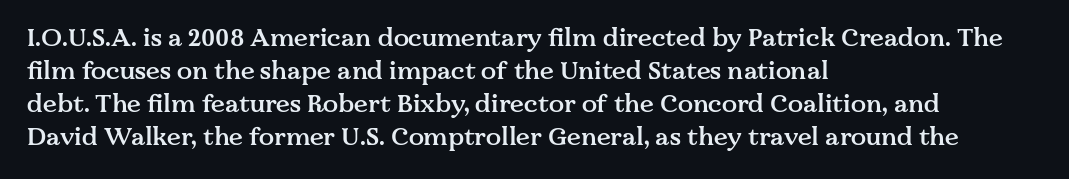
The image shows 25 px text type, upright; set left-aligned, normal line spacing (1.32x), normal letter spacing, not underlined.
